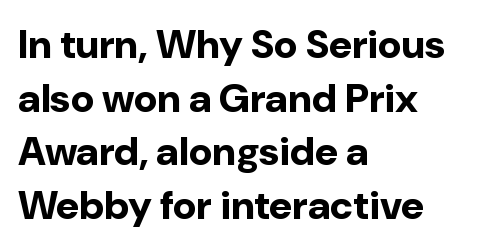
{"serif": "no", "italic": "no", "bold": "yes", "weight": "bold", "width": "normal", "stroke_contrast": "low", "x_height": "medium", "monospaced": "no", "underline": "no", "align": "left", "line_spacing": "normal", "line_spacing_ratio": 1.34, "letter_spacing": "normal", "letter_spacing_em": 0.0, "glyph_px": 40}
